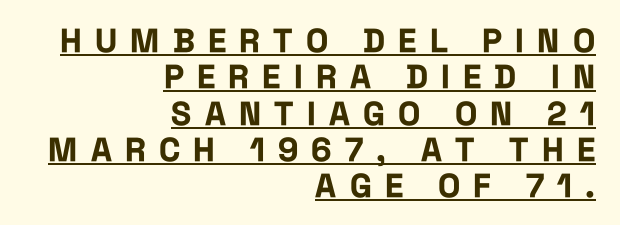
The image shows 33 px bold, condensed sans-serif type, upright; set right-aligned, tight line spacing (1.1x), unusually wide letter spacing (+0.4 em), underlined; low stroke contrast and a large x-height.
